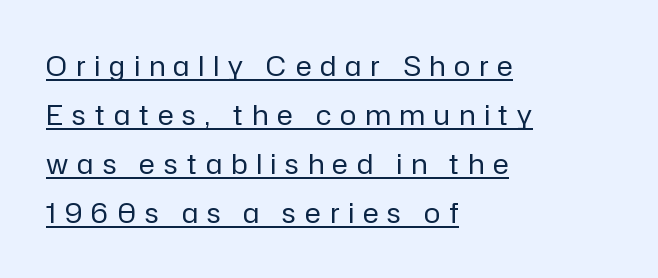
Q: Is the text bold? A: No.
Q: Is the text italic (slanted)? A: No, it is upright.
Q: Is the text underlined? A: Yes.
Q: How is the paragraph aligned? A: Left-aligned.
Q: Is the spacing between letters normal or unusually wide? A: Unusually wide.
